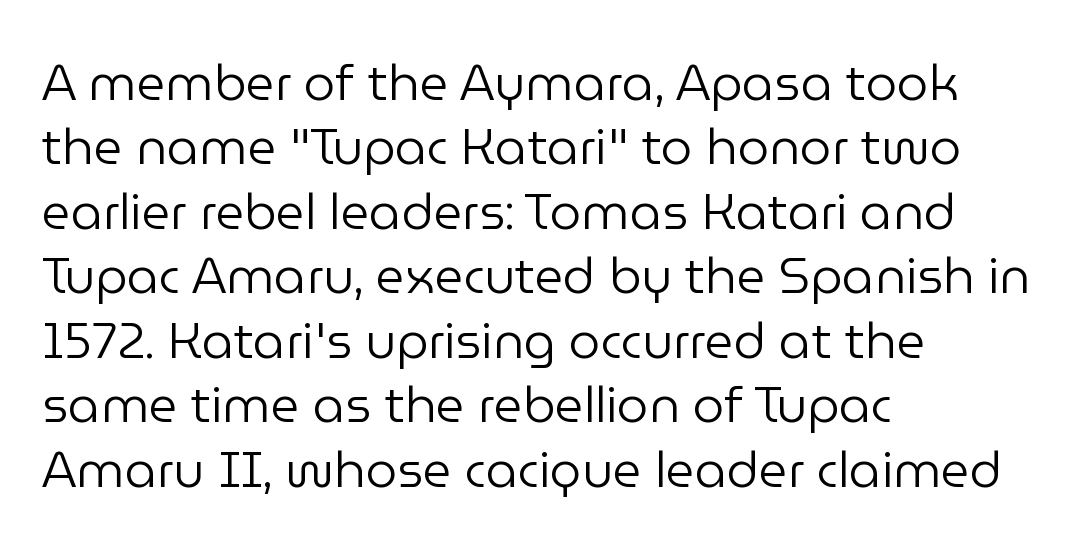
Q: Is the text bold? A: No.
Q: Is the text italic (slanted)? A: No, it is upright.
Q: Is the typeface a serif or a sans-serif typeface? A: Sans-serif.
Q: Is the text underlined? A: No.
Q: How is the paragraph aligned? A: Left-aligned.
Q: Is the spacing between letters normal or unusually wide? A: Normal.
Q: Is the spacing between lines tight, normal or loose? A: Normal.
Q: Width (condensed, normal, or wide)? A: Normal.
Q: Stroke contrast? A: Low.
Q: x-height? A: Medium.
Q: Monospaced? A: No.
